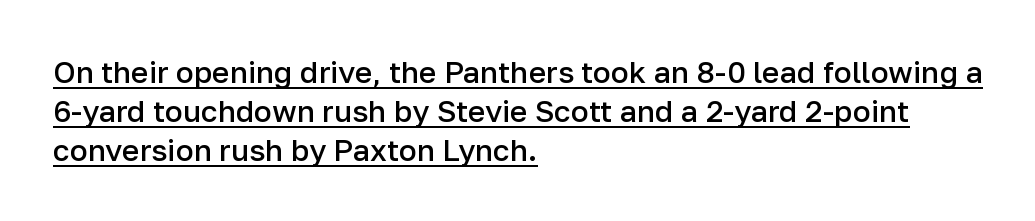
This rendering leaves character spacing at its baseline value. The compositor pushed each line to the left boundary. The font's upright variant was chosen for this text. The rendering uses the underline text-decoration.
